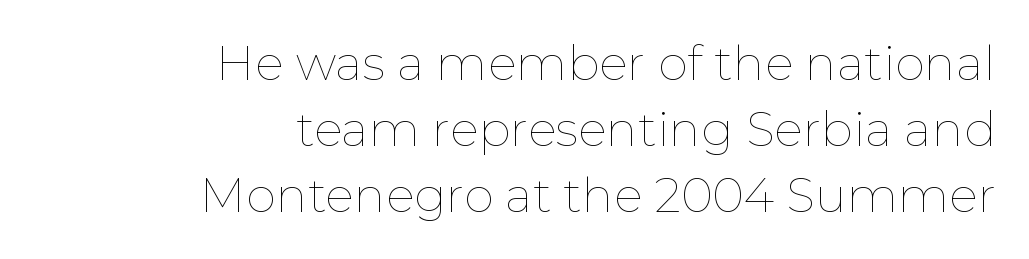
Q: Is the text bold? A: No.
Q: Is the text italic (slanted)? A: No, it is upright.
Q: Is the text underlined? A: No.
Q: How is the paragraph aligned? A: Right-aligned.
Q: Is the spacing between letters normal or unusually wide? A: Normal.
Q: Is the spacing between lines tight, normal or loose? A: Normal.
Q: Width (condensed, normal, or wide)? A: Normal.
Q: Stroke contrast? A: Low.
Q: x-height? A: Medium.
Q: Monospaced? A: No.
